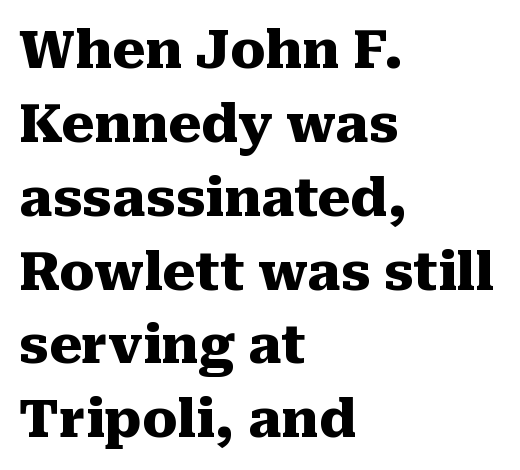
Q: Is the text bold? A: Yes.
Q: Is the text italic (slanted)? A: No, it is upright.
Q: Is the typeface a serif or a sans-serif typeface? A: Serif.
Q: Is the text underlined? A: No.
Q: How is the paragraph aligned? A: Left-aligned.
Q: Is the spacing between letters normal or unusually wide? A: Normal.
Q: Is the spacing between lines tight, normal or loose? A: Normal.
Q: Width (condensed, normal, or wide)? A: Normal.
Q: Stroke contrast? A: Medium.
Q: x-height? A: Medium.
Q: Monospaced? A: No.
